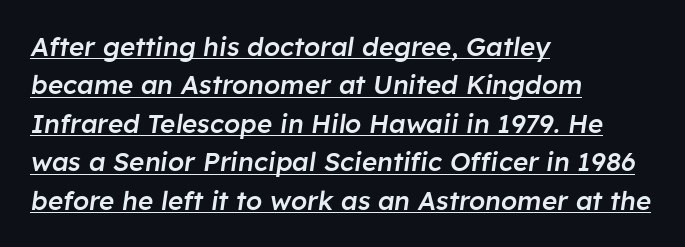
{"italic": "yes", "lean": "right", "slant_degrees": 8, "bold": "semi", "underline": "yes", "align": "left", "line_spacing": "normal", "line_spacing_ratio": 1.48, "letter_spacing": "normal", "letter_spacing_em": 0.0, "glyph_px": 26}
